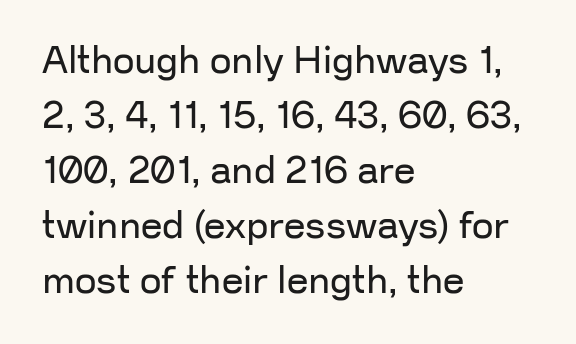
Observe the ordinary spacing: letters are neighbours, not strangers. The paragraph shown leans on its left margin. Is there any slant? The stems are plumb. I'd call this a sans setting — the letters go barefoot.
